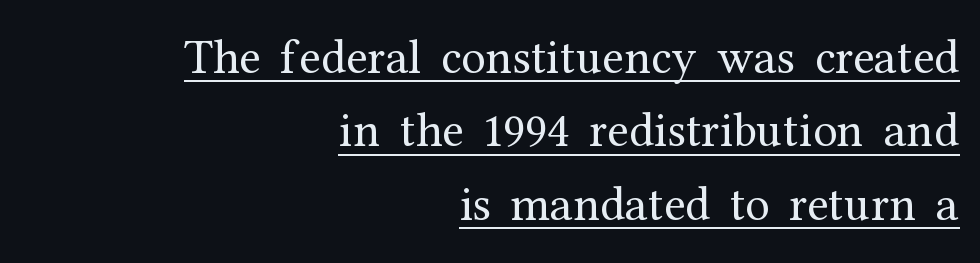
{"serif": "yes", "italic": "no", "bold": "no", "weight": "regular", "width": "normal", "stroke_contrast": "medium", "x_height": "medium", "monospaced": "no", "underline": "yes", "align": "right", "line_spacing": "normal", "line_spacing_ratio": 1.5, "letter_spacing": "normal", "letter_spacing_em": 0.0, "glyph_px": 49}
